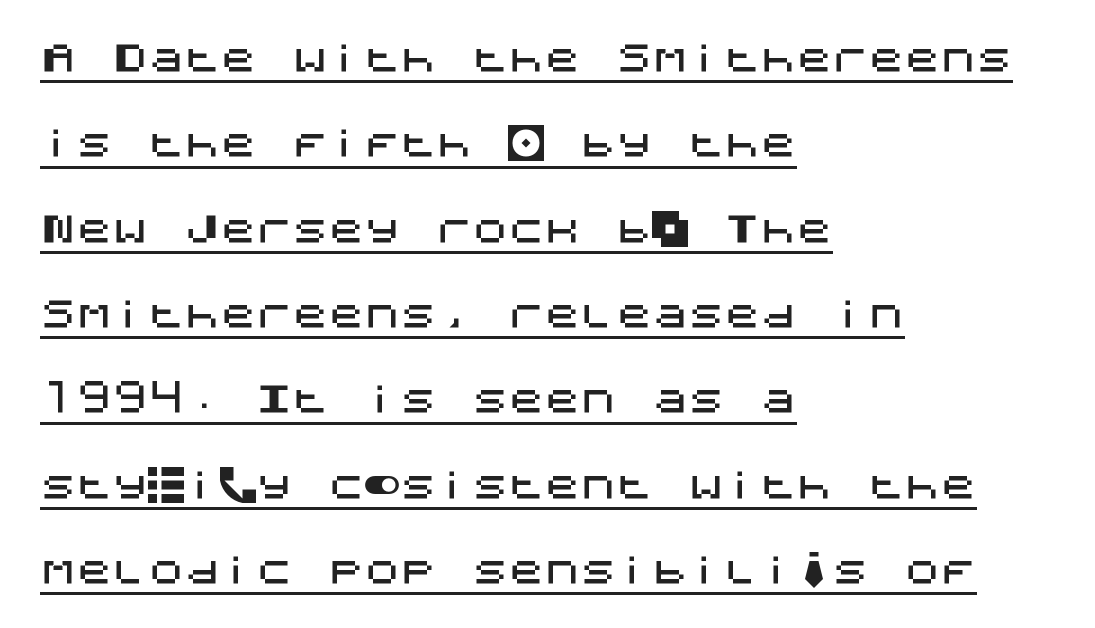
What kind of face is this? One without serifs — a sans. Underlined type. The compositor pushed each line to the left boundary. Characters remain perfectly vertical along every line. Widely set lines give the paragraph a tall, airy silhouette.
